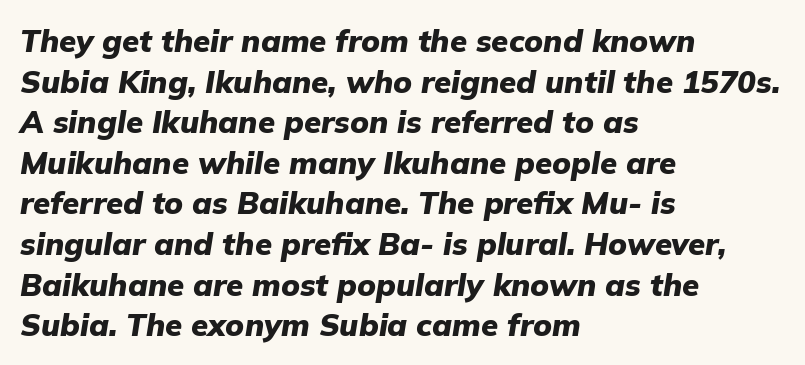
Descenders are the only things crossing below the line. Do the characters align in a grid? No, the font is proportional. You could call the tracking neutral — neither tight nor loose. Visually the block forms a straight wall on the left and a jagged coastline on the right.
